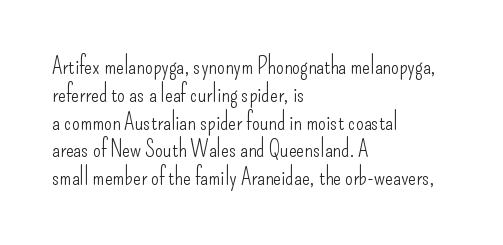
{"italic": "no", "bold": "no", "underline": "no", "align": "left", "line_spacing_ratio": 1.21, "letter_spacing": "normal", "letter_spacing_em": 0.0, "glyph_px": 23}
